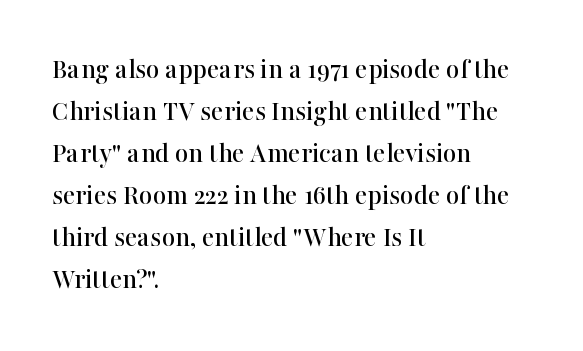
Q: Is the text italic (slanted)? A: No, it is upright.
Q: Is the typeface a serif or a sans-serif typeface? A: Serif.
Q: Is the text underlined? A: No.
Q: How is the paragraph aligned? A: Left-aligned.
Q: Is the spacing between letters normal or unusually wide? A: Normal.
Q: Is the spacing between lines tight, normal or loose? A: Normal.
Q: Width (condensed, normal, or wide)? A: Normal.
Q: Stroke contrast? A: High.
Q: x-height? A: Medium.
Q: Monospaced? A: No.
